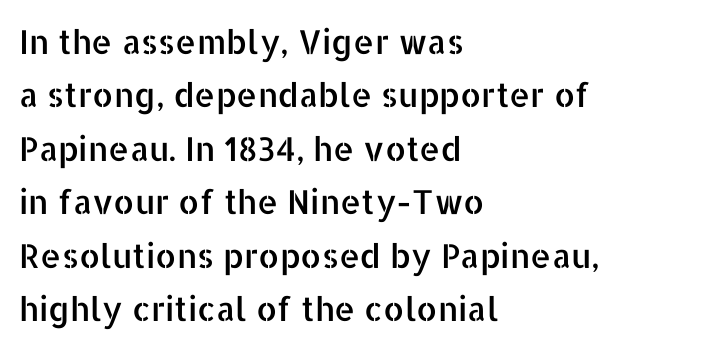
{"serif": "no", "italic": "no", "width": "normal", "stroke_contrast": "low", "x_height": "medium", "monospaced": "no", "underline": "no", "align": "left", "line_spacing": "normal", "line_spacing_ratio": 1.62, "letter_spacing": "normal", "letter_spacing_em": 0.0, "glyph_px": 33}
